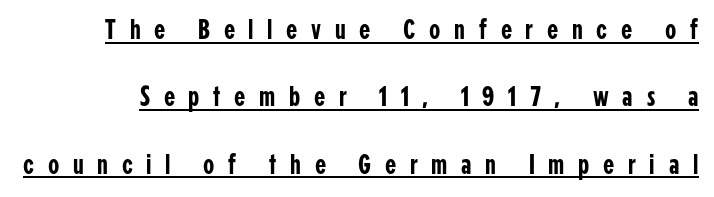
{"serif": "no", "italic": "no", "width": "condensed", "stroke_contrast": "low", "x_height": "medium", "monospaced": "no", "underline": "yes", "line_spacing": "loose", "line_spacing_ratio": 2.32, "letter_spacing": "wide", "letter_spacing_em": 0.47, "glyph_px": 29}
